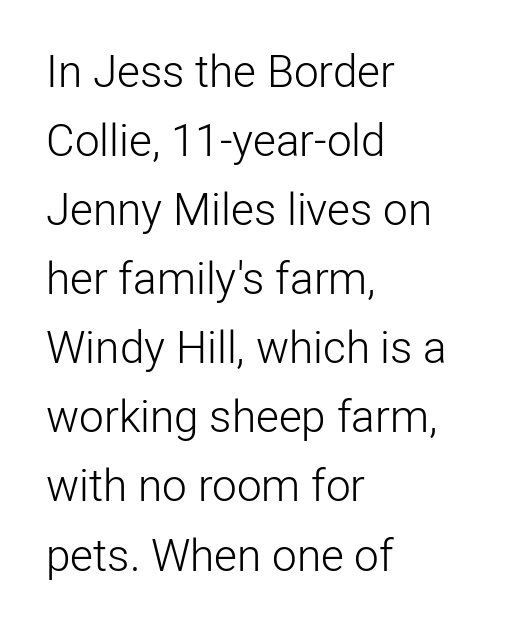
The image shows 44 px light sans-serif type, upright; set left-aligned, normal line spacing (1.57x), normal letter spacing, not underlined; low stroke contrast and a medium x-height.
